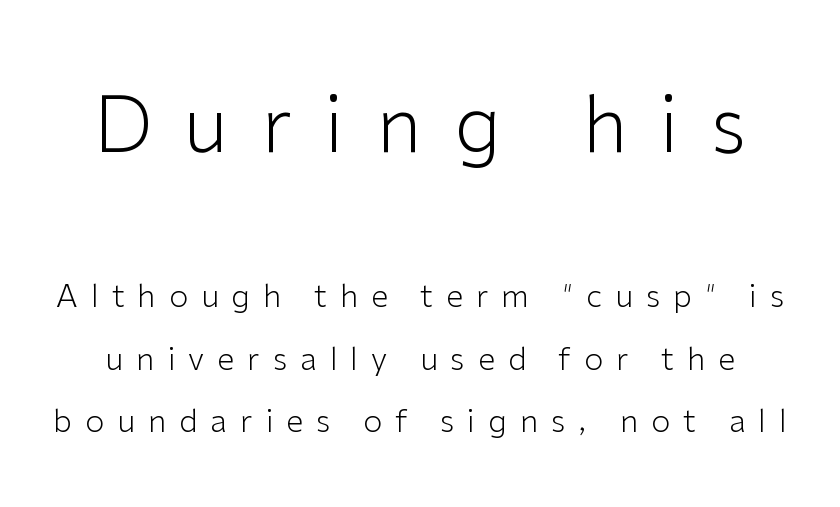
A light-to-regular cut is what we see here. Look at the glyph heights: the upper group is clearly the bigger setting. Check under the words: just untouched page. Interline gaps are noticeably wide in this sample.
